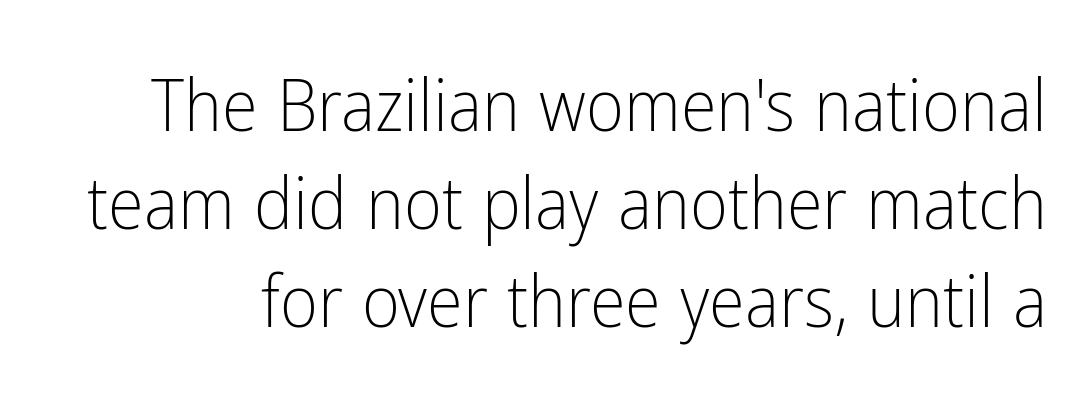
The image shows 73 px light, condensed sans-serif type, upright; set normal line spacing (1.34x), normal letter spacing, not underlined; low stroke contrast and a medium x-height.
